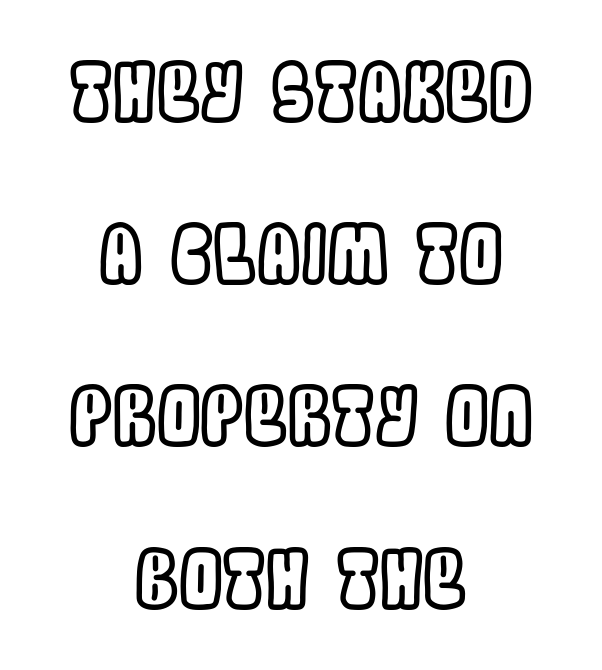
Q: Is the text italic (slanted)? A: No, it is upright.
Q: Is the text underlined? A: No.
Q: How is the paragraph aligned? A: Centered.
Q: Is the spacing between letters normal or unusually wide? A: Normal.
Q: Is the spacing between lines tight, normal or loose? A: Loose.
Q: Width (condensed, normal, or wide)? A: Condensed.
Q: x-height? A: Large.
Q: Monospaced? A: No.
